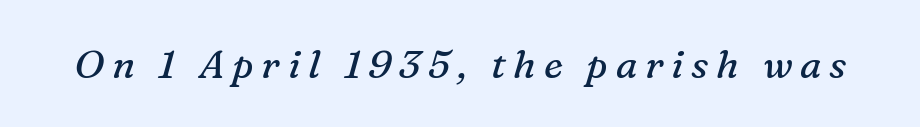
The image shows 39 px regular-weight serif type, italic (leaning right); set unusually wide letter spacing (+0.2 em), not underlined; medium stroke contrast and a medium x-height.
